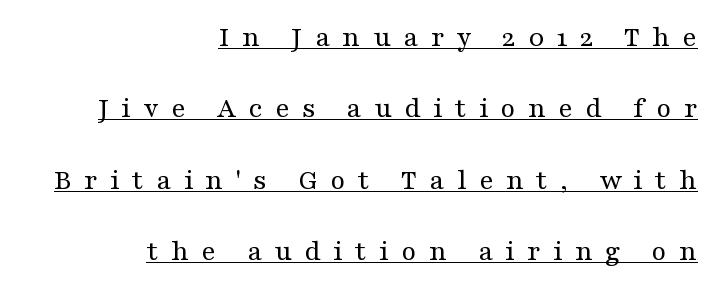
These lines have a slow, spaced-out rhythm from letter to letter. Right-aligned paragraph, ragged on the left. Vertical strokes here are truly vertical. The designer went with a serif here, giving each stem small feet. The passage shown is typed in a proportional face where columns would drift. No letter is thick-stroked: the sample isn't bold.
